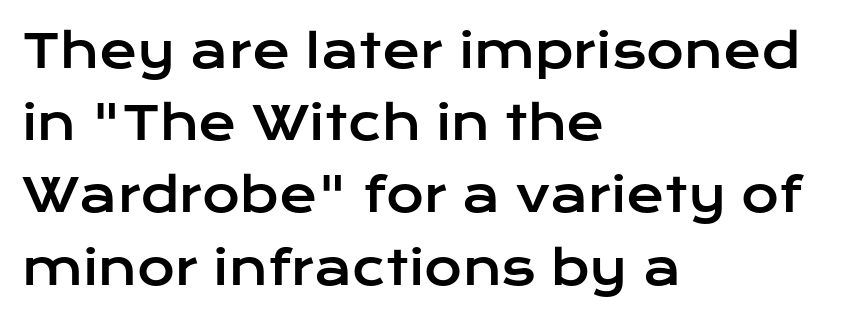
{"serif": "no", "italic": "no", "width": "wide", "stroke_contrast": "low", "x_height": "medium", "monospaced": "no", "underline": "no", "align": "left", "line_spacing": "normal", "line_spacing_ratio": 1.57, "letter_spacing": "normal", "letter_spacing_em": 0.0, "glyph_px": 46}
